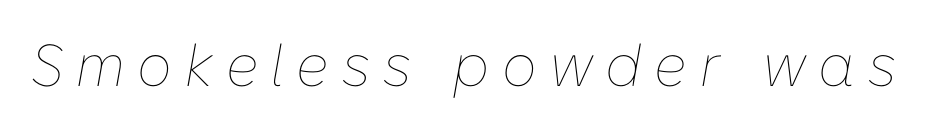
{"italic": "yes", "lean": "right", "slant_degrees": 10, "bold": "no", "weight": "thin", "width": "normal", "stroke_contrast": "low", "x_height": "medium", "monospaced": "no", "underline": "no", "letter_spacing": "wide", "letter_spacing_em": 0.22, "glyph_px": 59}
